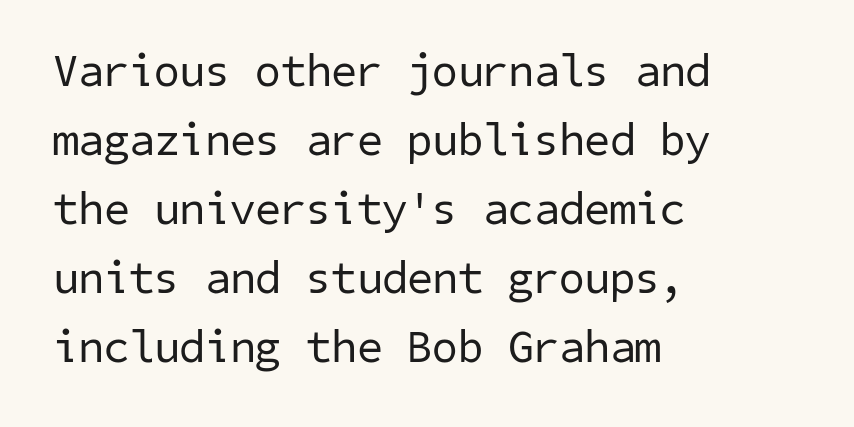
The image shows 46 px regular-weight sans-serif type; set left-aligned, normal line spacing (1.5x), normal letter spacing, not underlined; low stroke contrast and a medium x-height.
